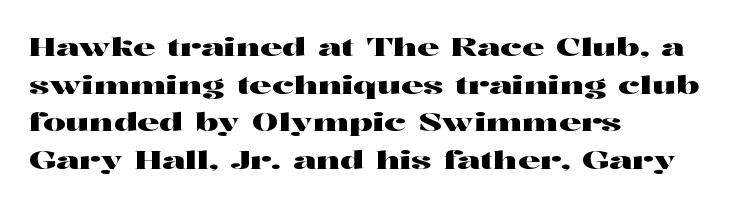
The image shows 25 px text type, upright; set left-aligned, normal line spacing (1.51x), normal letter spacing, not underlined.
